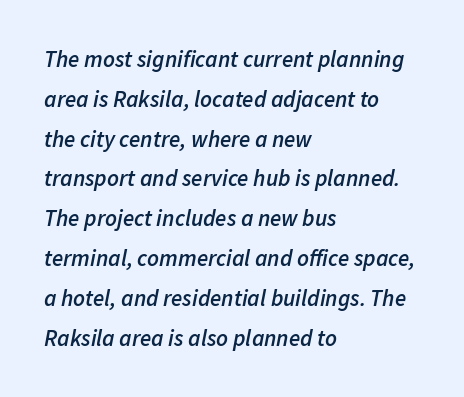
The image shows 23 px text type, italic (leaning right); set left-aligned, line spacing 1.73x, normal letter spacing, not underlined.
